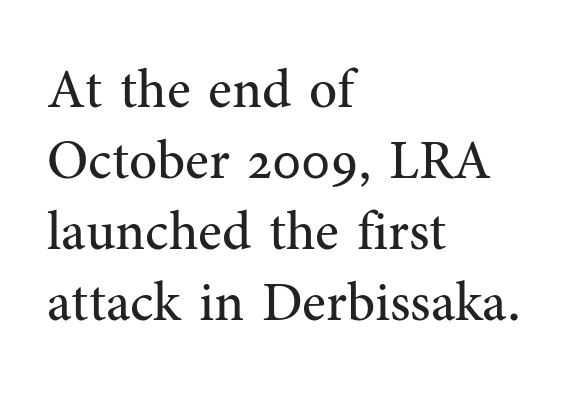
{"serif": "yes", "italic": "no", "bold": "no", "weight": "regular", "width": "normal", "stroke_contrast": "medium", "x_height": "medium", "monospaced": "no", "underline": "no", "align": "left", "line_spacing": "normal", "line_spacing_ratio": 1.29, "letter_spacing": "normal", "letter_spacing_em": 0.0, "glyph_px": 55}
